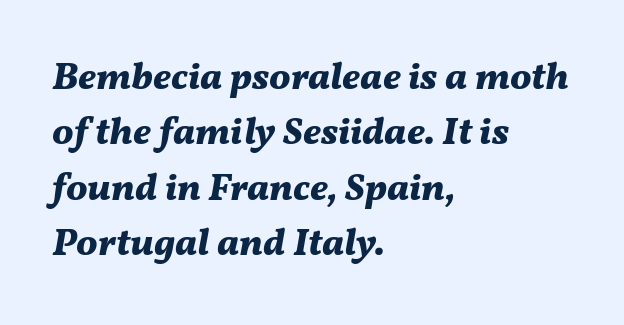
Q: Is the text bold? A: Yes.
Q: Is the text italic (slanted)? A: Yes, it leans right by about 11 degrees.
Q: Is the text underlined? A: No.
Q: How is the paragraph aligned? A: Left-aligned.
Q: Is the spacing between letters normal or unusually wide? A: Normal.
Q: Is the spacing between lines tight, normal or loose? A: Normal.
Q: Width (condensed, normal, or wide)? A: Normal.
Q: Stroke contrast? A: Medium.
Q: x-height? A: Medium.
Q: Monospaced? A: No.
